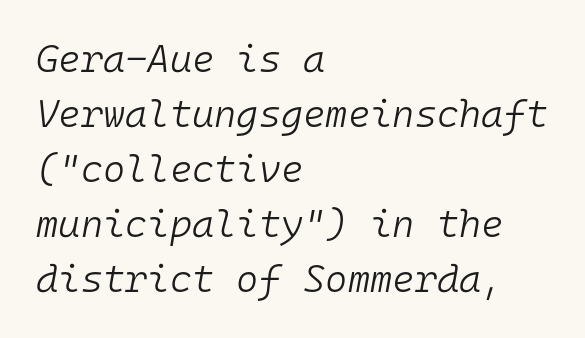
{"italic": "yes", "lean": "right", "slant_degrees": 10, "bold": "no", "weight": "light", "width": "normal", "stroke_contrast": "low", "x_height": "medium", "monospaced": "yes", "underline": "no", "align": "left", "line_spacing": "normal", "line_spacing_ratio": 1.45, "letter_spacing": "normal", "letter_spacing_em": 0.0, "glyph_px": 38}
